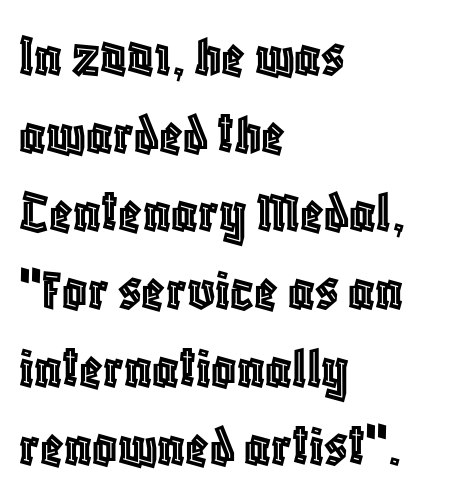
Q: Is the text italic (slanted)? A: No, it is upright.
Q: Is the text underlined? A: No.
Q: How is the paragraph aligned? A: Left-aligned.
Q: Is the spacing between letters normal or unusually wide? A: Normal.
Q: Is the spacing between lines tight, normal or loose? A: Normal.
Q: Width (condensed, normal, or wide)? A: Condensed.
Q: x-height? A: Large.
Q: Monospaced? A: No.
